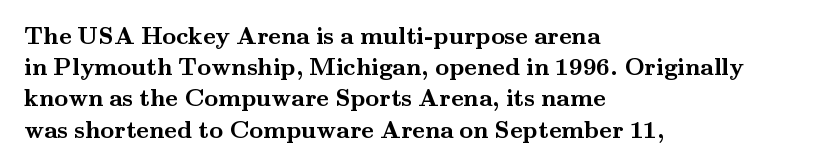
Q: Is the text bold? A: Yes.
Q: Is the text italic (slanted)? A: No, it is upright.
Q: Is the text underlined? A: No.
Q: How is the paragraph aligned? A: Left-aligned.
Q: Is the spacing between letters normal or unusually wide? A: Normal.
Q: Is the spacing between lines tight, normal or loose? A: Normal.
